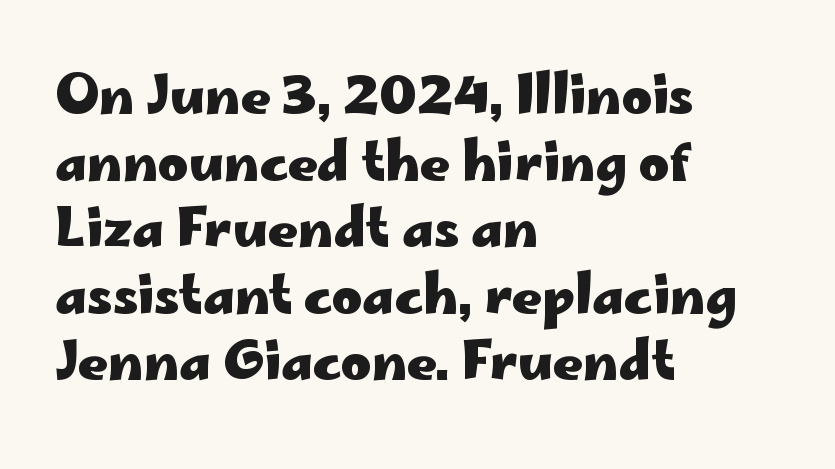
The image shows 52 px heavy, wide sans-serif type, upright; set left-aligned, normal line spacing (1.28x), normal letter spacing, not underlined; low stroke contrast and a small x-height.
